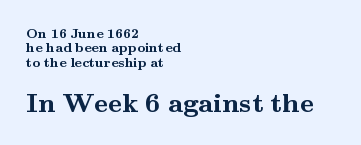
Q: Is the text bold? A: Yes.
Q: Is the text italic (slanted)? A: No, it is upright.
Q: Is the text underlined? A: No.
Q: How is the paragraph aligned? A: Left-aligned.
Q: Is the spacing between letters normal or unusually wide? A: Normal.
Q: Is the spacing between lines tight, normal or loose? A: Tight.
Q: Which block of text is set in a larger size, the first (top) or the second (bottom)? A: The second (bottom) one.
